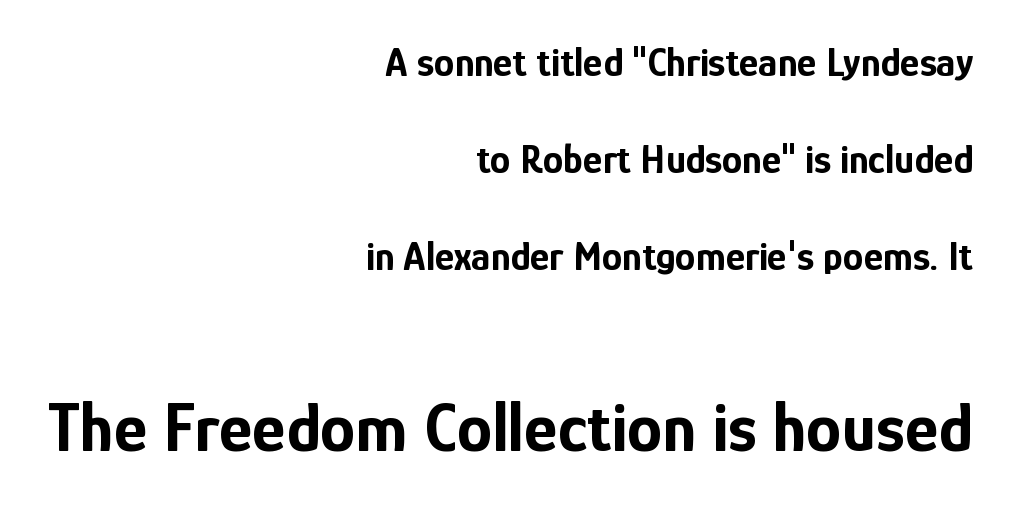
{"serif": "no", "italic": "no", "bold": "yes", "weight": "bold", "width": "condensed", "stroke_contrast": "low", "x_height": "medium", "monospaced": "no", "underline": "no", "align": "right", "line_spacing": "loose", "line_spacing_ratio": 2.37, "letter_spacing": "normal", "letter_spacing_em": 0.0, "larger_block": "second", "size_ratio": 1.73, "glyph_px": 71}
